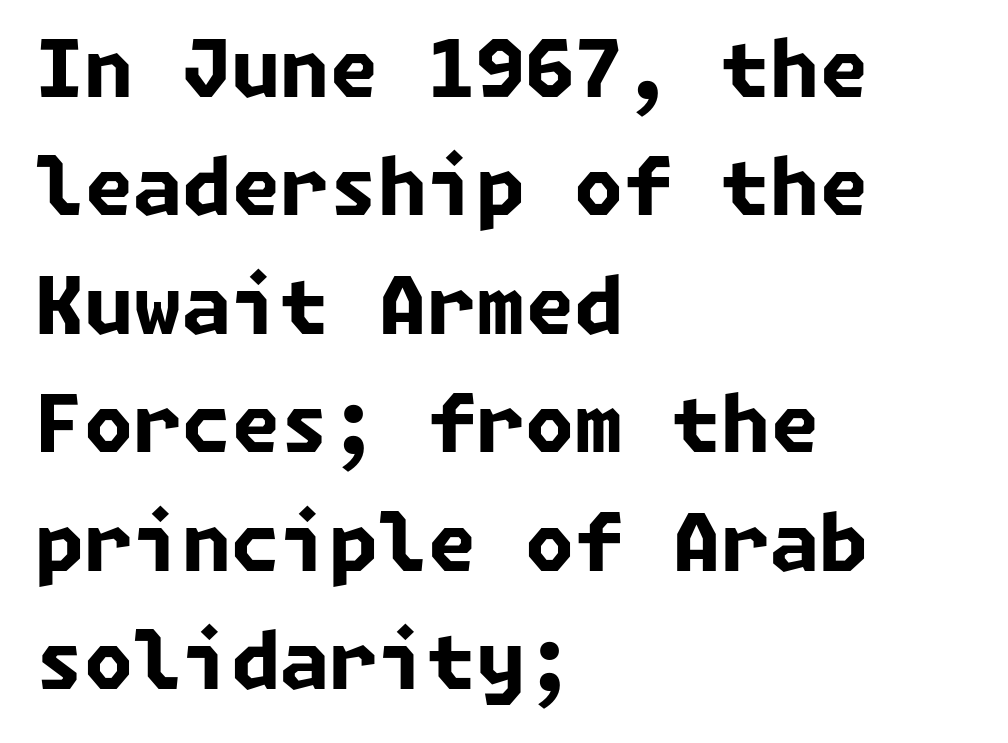
Q: Is the text bold? A: Yes.
Q: Is the typeface a serif or a sans-serif typeface? A: Sans-serif.
Q: Is the text underlined? A: No.
Q: How is the paragraph aligned? A: Left-aligned.
Q: Is the spacing between letters normal or unusually wide? A: Normal.
Q: Is the spacing between lines tight, normal or loose? A: Normal.
Q: Width (condensed, normal, or wide)? A: Normal.
Q: Stroke contrast? A: Low.
Q: x-height? A: Medium.
